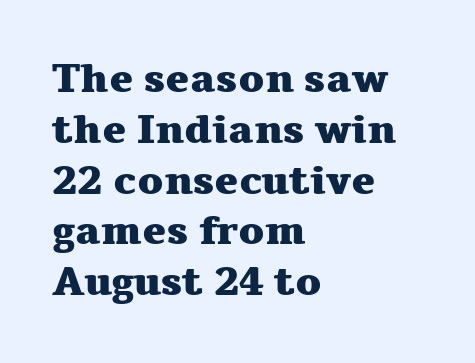
Q: Is the text bold? A: Yes.
Q: Is the text italic (slanted)? A: No, it is upright.
Q: Is the typeface a serif or a sans-serif typeface? A: Serif.
Q: Is the text underlined? A: No.
Q: How is the paragraph aligned? A: Left-aligned.
Q: Is the spacing between letters normal or unusually wide? A: Normal.
Q: Is the spacing between lines tight, normal or loose? A: Normal.
Q: Width (condensed, normal, or wide)? A: Wide.
Q: Stroke contrast? A: Medium.
Q: x-height? A: Medium.
Q: Monospaced? A: No.
